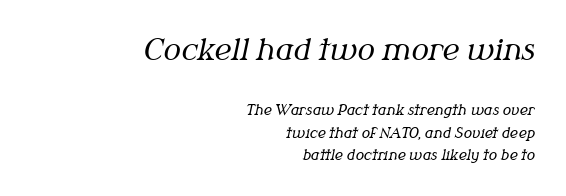
The image shows 29 px regular-weight serif type, italic (leaning right); set right-aligned, normal line spacing (1.59x), normal letter spacing, not underlined; the first (top) block is 2.07x larger; medium stroke contrast and a medium x-height.
